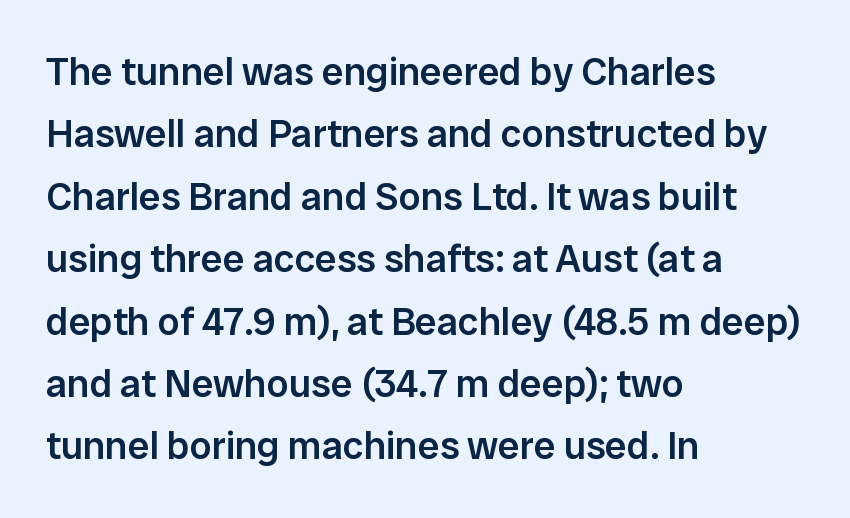
The image shows 39 px semibold sans-serif type, upright; set left-aligned, normal line spacing (1.6x), normal letter spacing, not underlined; low stroke contrast and a medium x-height.
